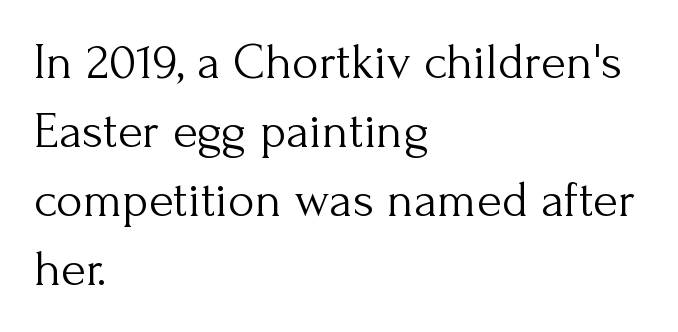
Any mark beneath the type? The region is blank. There is no visible air inserted between adjacent glyphs. The characters display serif detailing at their extremities. Spacing verdict: proportional, widths tailored to each character. The letters stand straight up with perfectly vertical stems.
